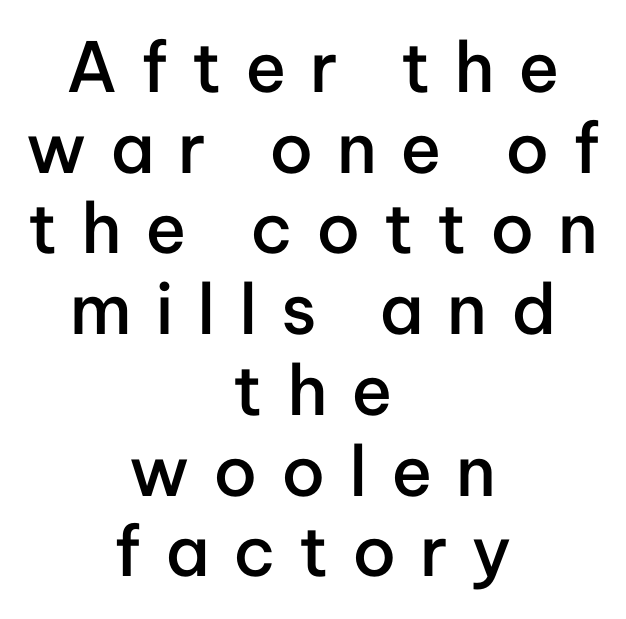
{"serif": "no", "italic": "no", "bold": "semi", "weight": "semibold", "width": "normal", "stroke_contrast": "low", "x_height": "medium", "monospaced": "no", "underline": "no", "align": "center", "line_spacing_ratio": 1.17, "letter_spacing": "wide", "letter_spacing_em": 0.34, "glyph_px": 69}
